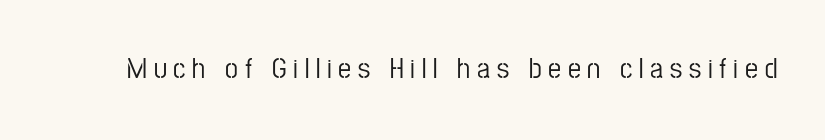
Note: no serifs on the glyphs. Just letters on the line, the space beneath them empty. The passage shown is typed in a proportional face where columns would drift. Display-style spreading of the glyphs; the letterfit is very open. The font's upright variant was chosen for this text.
